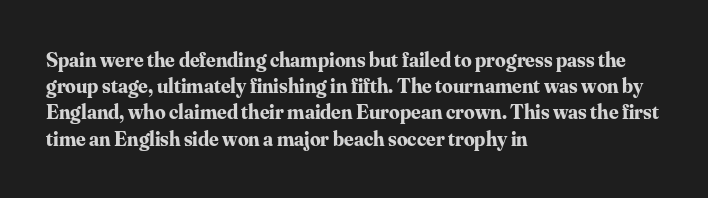
Does the weight exceed regular? Yes, all the way to bold. A typesetter would mark this as roman, not italic. The glyphs are unaccompanied by any horizontal stroke below them. Interline gaps are of average width in this sample. The horizontal fit of the characters is conventional and even.
